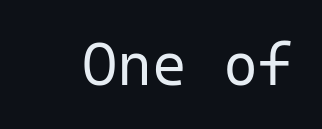
{"serif": "no", "italic": "no", "bold": "no", "weight": "regular", "width": "normal", "stroke_contrast": "low", "x_height": "medium", "monospaced": "yes", "underline": "no", "letter_spacing": "normal", "letter_spacing_em": 0.0, "glyph_px": 60}
